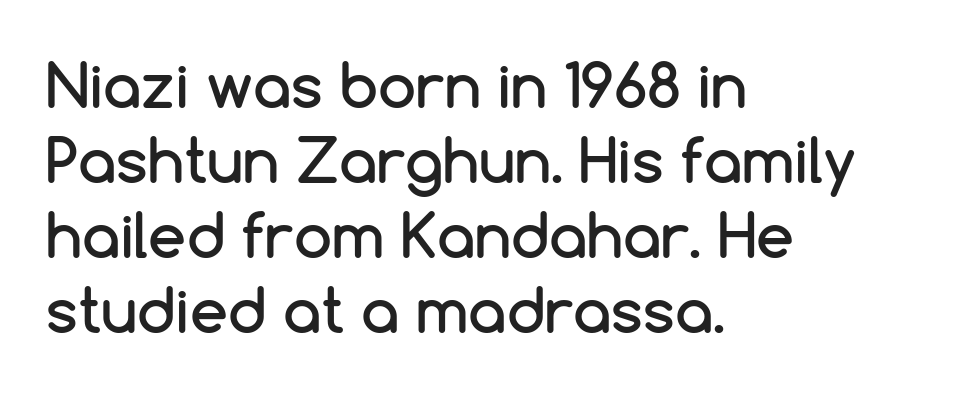
The image shows 61 px sans-serif type, upright; set left-aligned, line spacing 1.23x, normal letter spacing, not underlined; low stroke contrast and a medium x-height.
